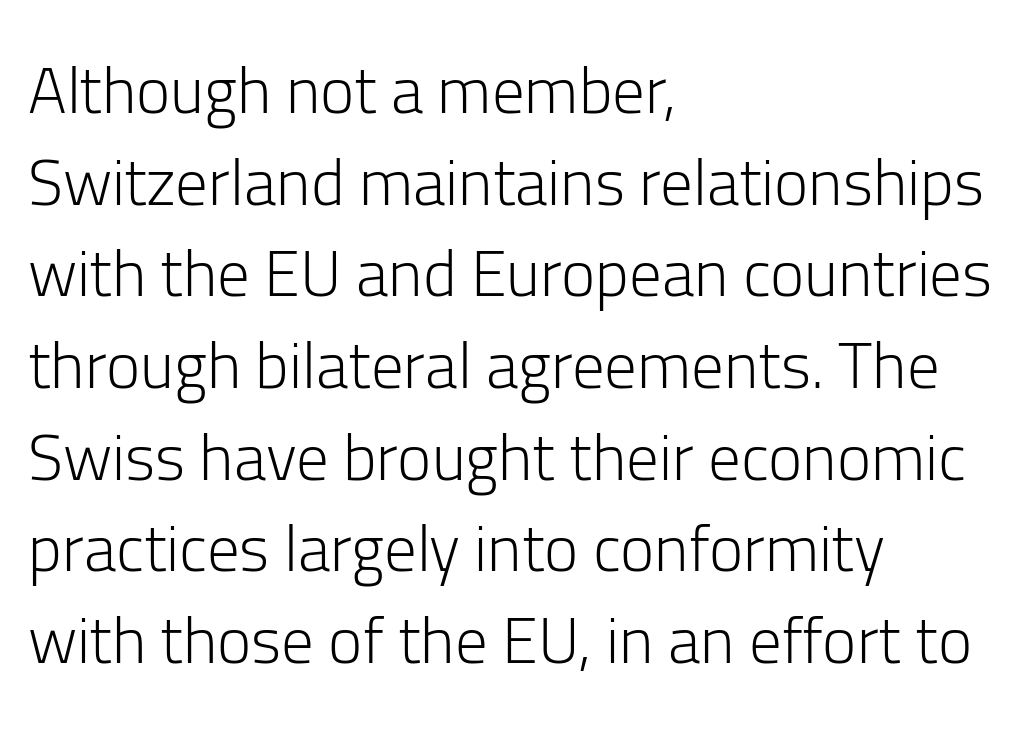
{"serif": "no", "italic": "no", "bold": "no", "weight": "light", "width": "normal", "stroke_contrast": "low", "x_height": "medium", "monospaced": "no", "underline": "no", "align": "left", "line_spacing": "normal", "line_spacing_ratio": 1.41, "letter_spacing": "normal", "letter_spacing_em": 0.0, "glyph_px": 65}
